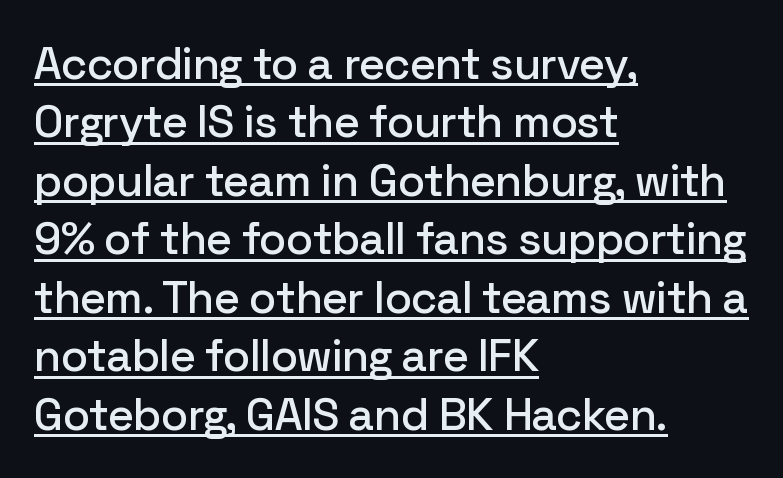
{"serif": "no", "italic": "no", "width": "normal", "stroke_contrast": "low", "x_height": "medium", "monospaced": "no", "underline": "yes", "align": "left", "line_spacing": "normal", "line_spacing_ratio": 1.3, "letter_spacing": "normal", "letter_spacing_em": 0.0, "glyph_px": 45}
